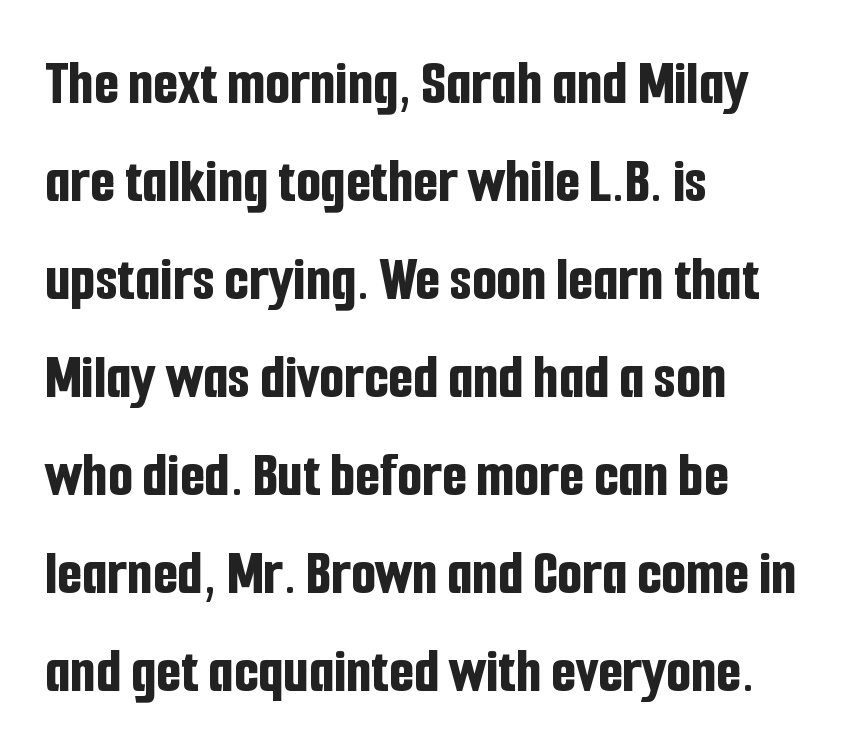
Thick stems and heavy bowls — unmistakably bold. Tracking value appears to be zero — textbook default spacing. Quick note: interline space is typical. Observe the absence of serifs on each vertical stroke in this sample. Glance below the letters and you will spot only blank space. Horizontal alignment here is leftward, the default for most running prose.
